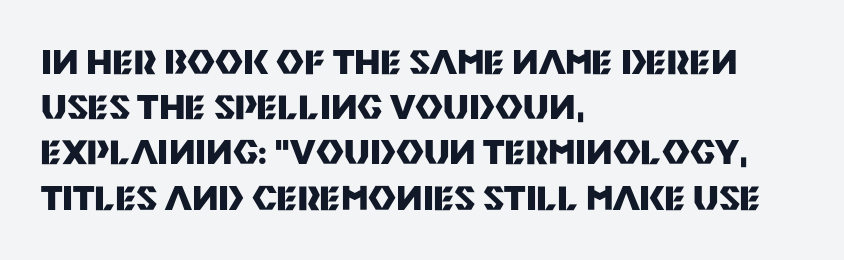
{"serif": "no", "italic": "no", "bold": "yes", "weight": "heavy", "width": "normal", "stroke_contrast": "medium", "x_height": "large", "monospaced": "no", "underline": "no", "align": "left", "line_spacing": "normal", "line_spacing_ratio": 1.33, "letter_spacing": "normal", "letter_spacing_em": 0.0, "glyph_px": 34}
